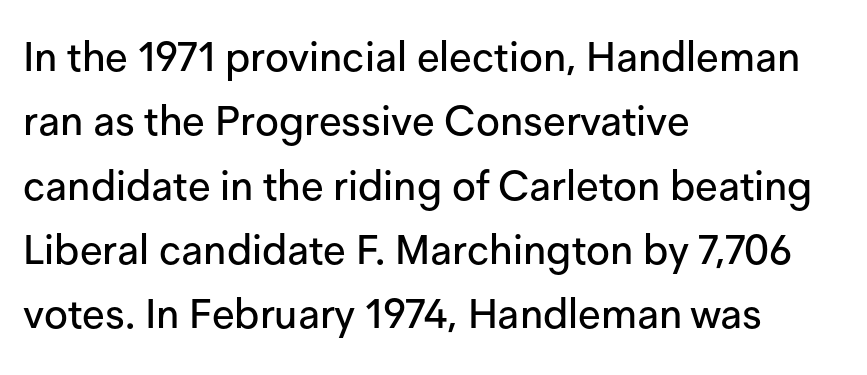
{"serif": "no", "italic": "no", "width": "normal", "stroke_contrast": "low", "x_height": "medium", "monospaced": "no", "underline": "no", "align": "left", "line_spacing": "normal", "line_spacing_ratio": 1.57, "letter_spacing": "normal", "letter_spacing_em": 0.0, "glyph_px": 41}
